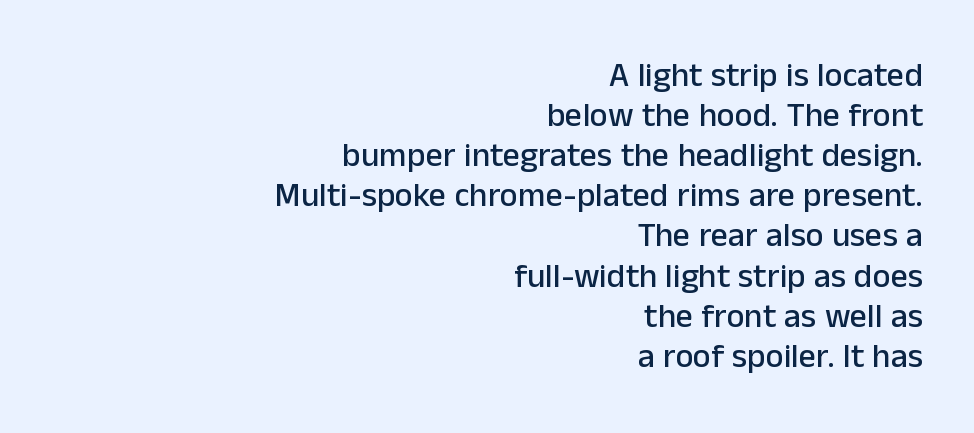
Short and long lines alike share a common ending point at right. Honestly, the letter spacing is just normal — you wouldn't notice it. Serif or sans? Sans — the stroke terminals are bare. The zone under the glyphs is completely vacant. This sample has the flowing, uneven cadence of proportional lettering. The lettering holds an erect, upright posture throughout.
